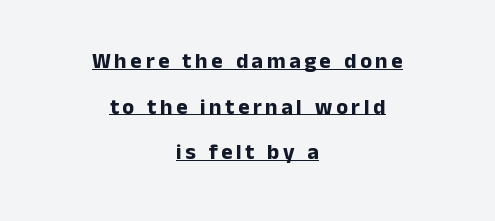
The image shows 22 px bold type, upright; set centered, loose line spacing (2.07x), underlined.
